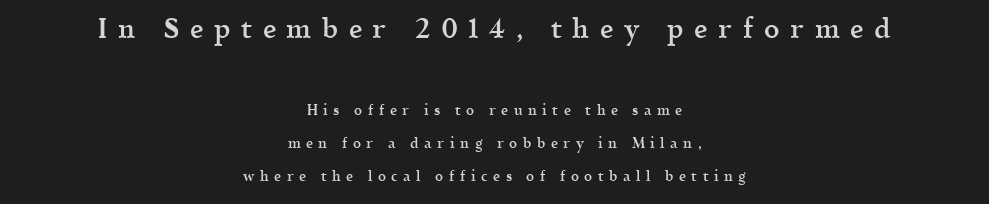
{"italic": "no", "bold": "semi", "underline": "no", "align": "center", "line_spacing": "loose", "line_spacing_ratio": 2.38, "letter_spacing": "wide", "letter_spacing_em": 0.39, "larger_block": "first", "size_ratio": 1.93, "glyph_px": 27}
